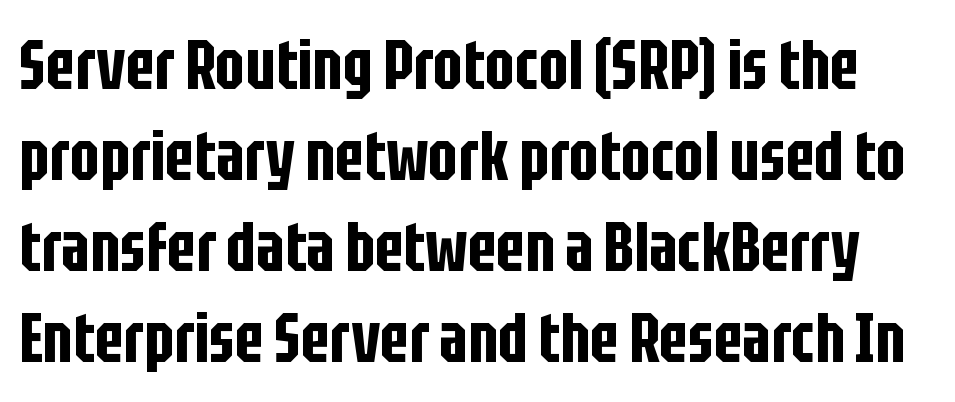
The image shows 70 px condensed sans-serif type, upright; set normal line spacing (1.3x), normal letter spacing, not underlined; low stroke contrast and a large x-height.
